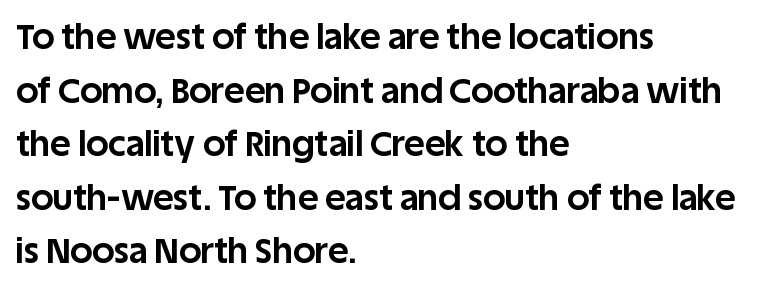
Q: Is the text bold? A: Yes.
Q: Is the text italic (slanted)? A: No, it is upright.
Q: Is the typeface a serif or a sans-serif typeface? A: Sans-serif.
Q: Is the text underlined? A: No.
Q: How is the paragraph aligned? A: Left-aligned.
Q: Is the spacing between letters normal or unusually wide? A: Normal.
Q: Is the spacing between lines tight, normal or loose? A: Normal.
Q: Width (condensed, normal, or wide)? A: Normal.
Q: Stroke contrast? A: Low.
Q: x-height? A: Large.
Q: Monospaced? A: No.
